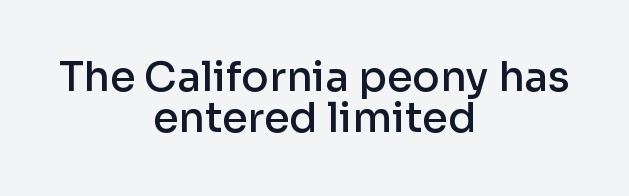
{"serif": "no", "italic": "no", "bold": "semi", "weight": "semibold", "width": "normal", "stroke_contrast": "low", "x_height": "medium", "monospaced": "no", "underline": "no", "align": "center", "line_spacing": "tight", "line_spacing_ratio": 1.01, "letter_spacing": "normal", "letter_spacing_em": 0.0, "glyph_px": 41}
